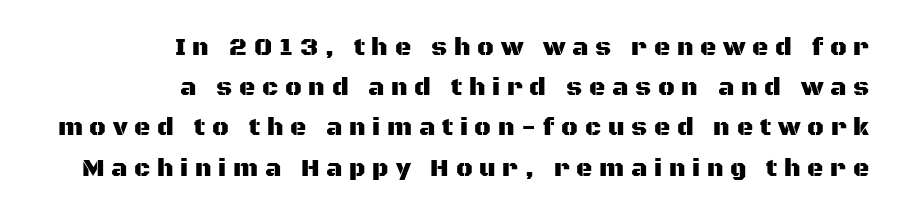
Q: Is the text italic (slanted)? A: No, it is upright.
Q: Is the text underlined? A: No.
Q: How is the paragraph aligned? A: Right-aligned.
Q: Is the spacing between letters normal or unusually wide? A: Unusually wide.
Q: Is the spacing between lines tight, normal or loose? A: Normal.
